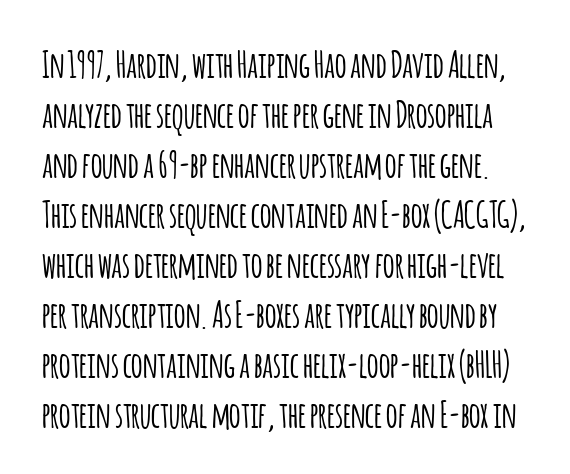
{"serif": "no", "italic": "no", "width": "condensed", "stroke_contrast": "low", "x_height": "large", "monospaced": "no", "underline": "no", "line_spacing": "normal", "line_spacing_ratio": 1.39, "letter_spacing": "normal", "letter_spacing_em": 0.0, "glyph_px": 36}
